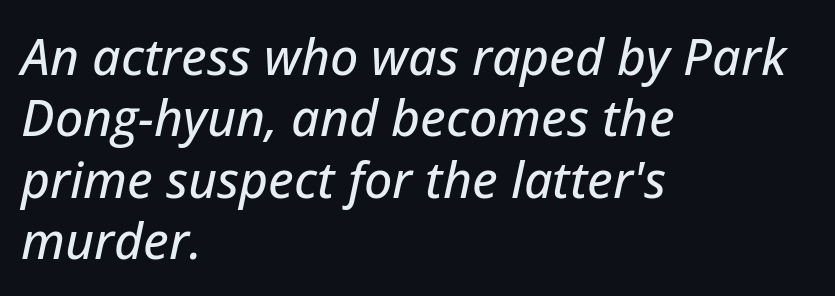
The image shows 50 px text type, italic (leaning right); set left-aligned, line spacing 1.23x, normal letter spacing, not underlined; low stroke contrast and a medium x-height.
